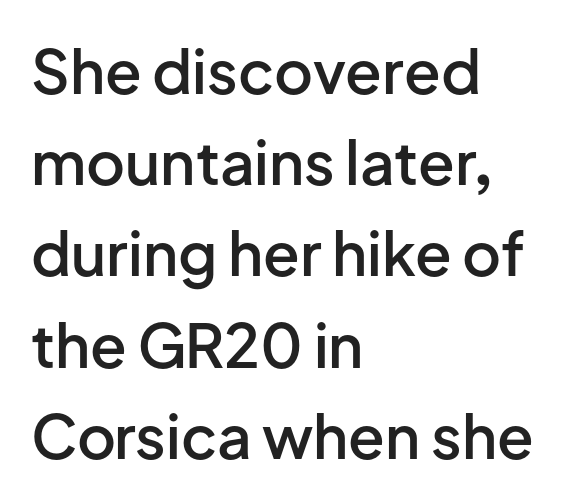
The letters stand upright; this is a roman face. The space between consecutive lines is moderate. Spacing between characters is what you'd get straight out of the box. The words here are not underlined. Is this a fixed-width face? No — the glyphs have proportional, varying widths. The type family on display is of the sans-serif kind.
